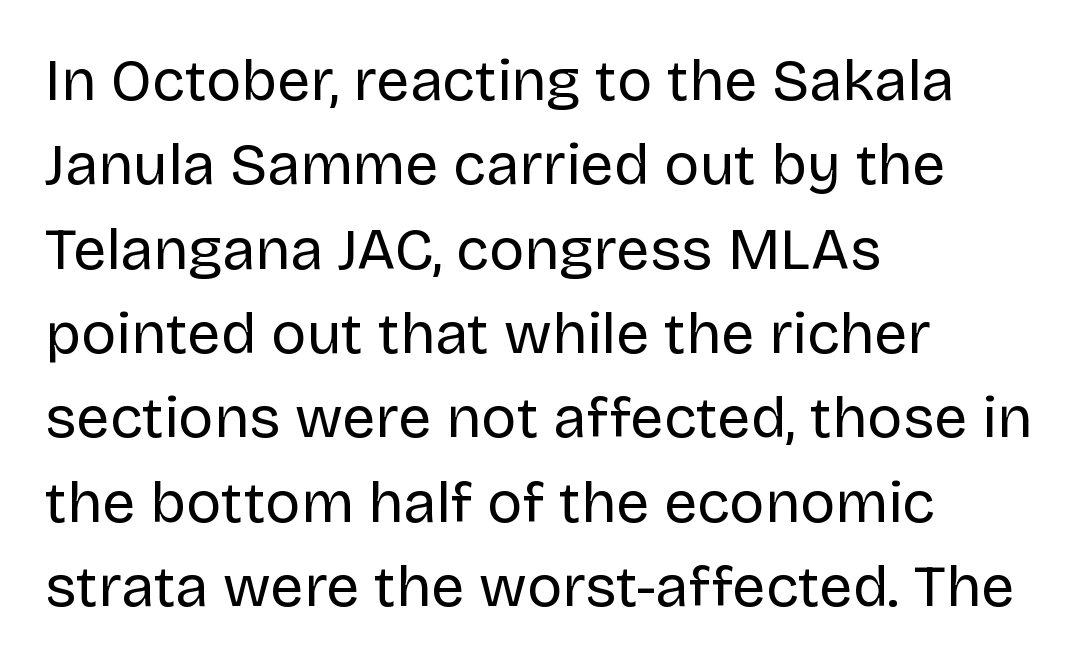
The image shows 59 px regular-weight sans-serif type, upright; set left-aligned, normal line spacing (1.43x), normal letter spacing, not underlined; low stroke contrast and a large x-height.
